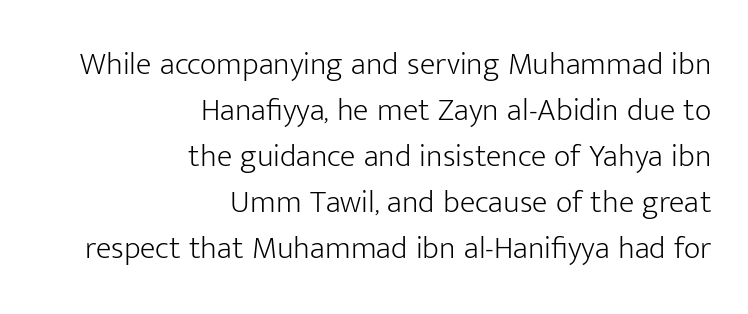
If you drew a line through each stem, it would be perfectly vertical. A typesetter would call this proportional, since set widths differ per character. In CSS terms this would be text-align: right. Descender tails drop into unmarked territory. Look at the tracking — it's just the regular setting, nothing added. Each new line begins a customary step beneath the previous one.
